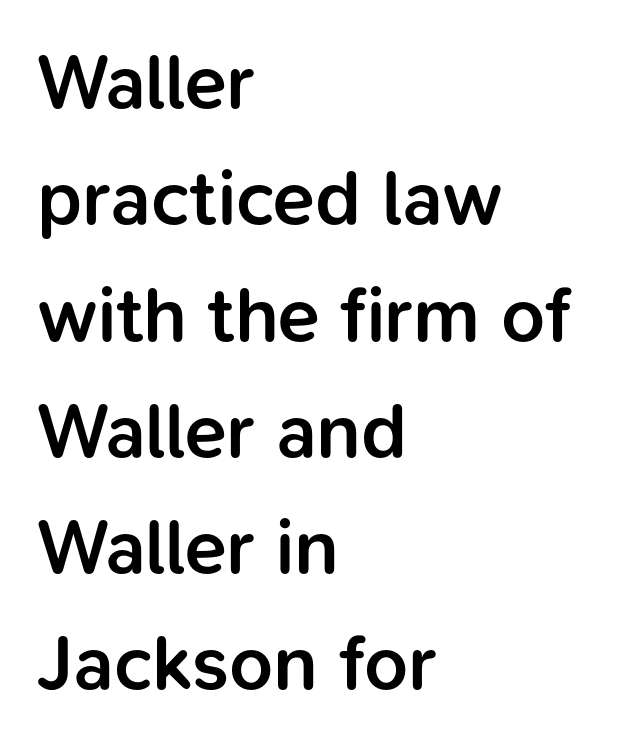
{"serif": "no", "italic": "no", "bold": "semi", "weight": "semibold", "width": "normal", "stroke_contrast": "low", "x_height": "medium", "monospaced": "no", "underline": "no", "align": "left", "line_spacing": "normal", "line_spacing_ratio": 1.51, "letter_spacing": "normal", "letter_spacing_em": 0.0, "glyph_px": 77}
